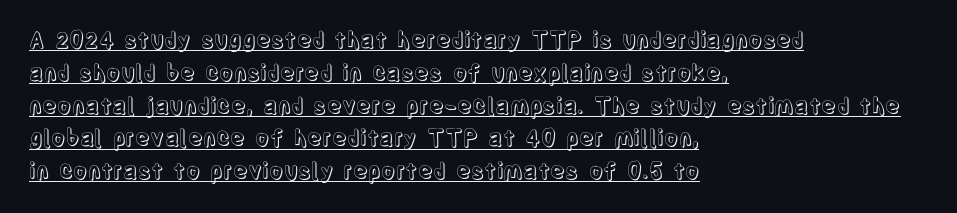
Q: Is the text italic (slanted)? A: No, it is upright.
Q: Is the text underlined? A: Yes.
Q: How is the paragraph aligned? A: Left-aligned.
Q: Is the spacing between letters normal or unusually wide? A: Normal.
Q: Is the spacing between lines tight, normal or loose? A: Normal.
